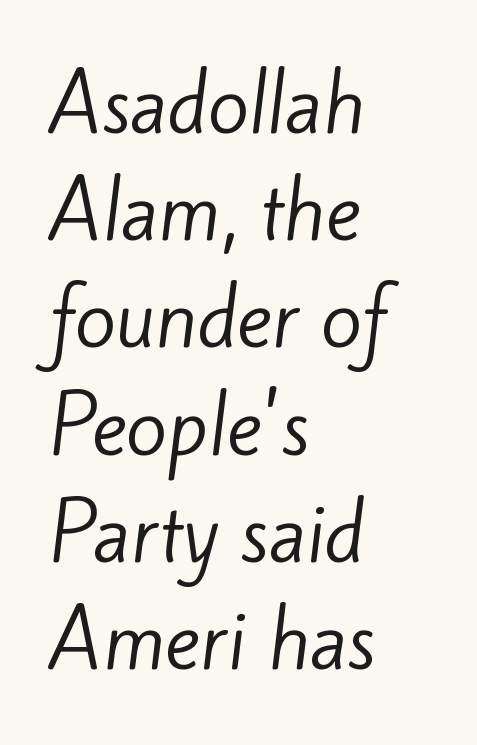
In terms of letterform style, serifs are entirely absent. A typesetter would call this proportional, since set widths differ per character. No extra ink here — the face is not bold. The lines in this sample share a left origin and differ only in where they stop. Short note: letters normally spaced.
